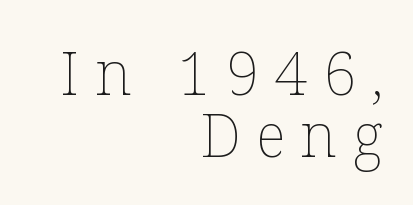
Varying glyph widths throughout — classic text-font behaviour. The font's upright variant was chosen for this text. Leading: reduced. Weight: not bold — regular or lighter. The letters are spread apart with noticeably loose tracking.
